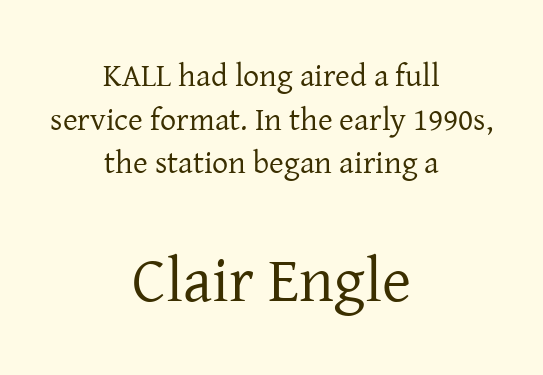
The letters stand straight up with perfectly vertical stems. How are the letters spaced? Ordinarily, with no added tracking. Character widths vary here, with narrow letters taking less room than wide ones. The typeface has the unassuming heft of standard copy or less.
